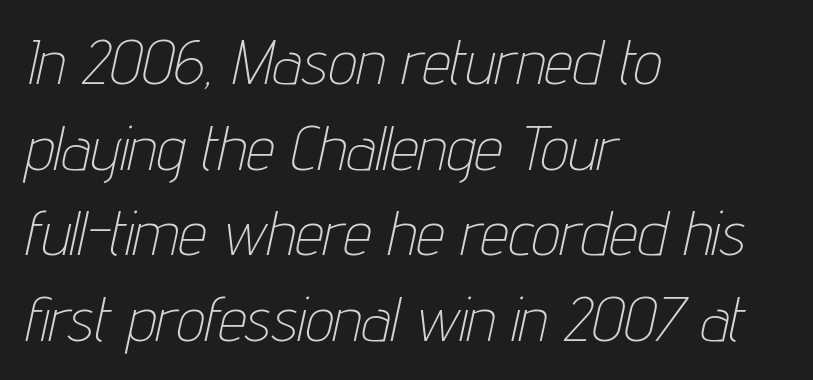
Q: Is the text bold? A: No.
Q: Is the text italic (slanted)? A: Yes, it leans right by about 12 degrees.
Q: Is the text underlined? A: No.
Q: How is the paragraph aligned? A: Left-aligned.
Q: Is the spacing between letters normal or unusually wide? A: Normal.
Q: Is the spacing between lines tight, normal or loose? A: Normal.
Q: Width (condensed, normal, or wide)? A: Condensed.
Q: Stroke contrast? A: Low.
Q: x-height? A: Medium.
Q: Monospaced? A: No.
